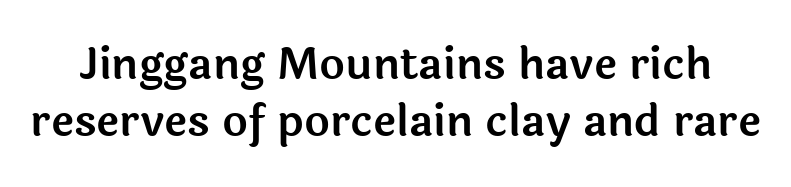
The image shows 44 px sans-serif type, upright; set normal line spacing (1.3x), normal letter spacing, not underlined; a medium x-height.
